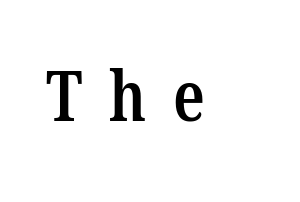
The image shows 70 px semibold, condensed serif type; set unusually wide letter spacing (+0.38 em), not underlined; low stroke contrast and a medium x-height.
